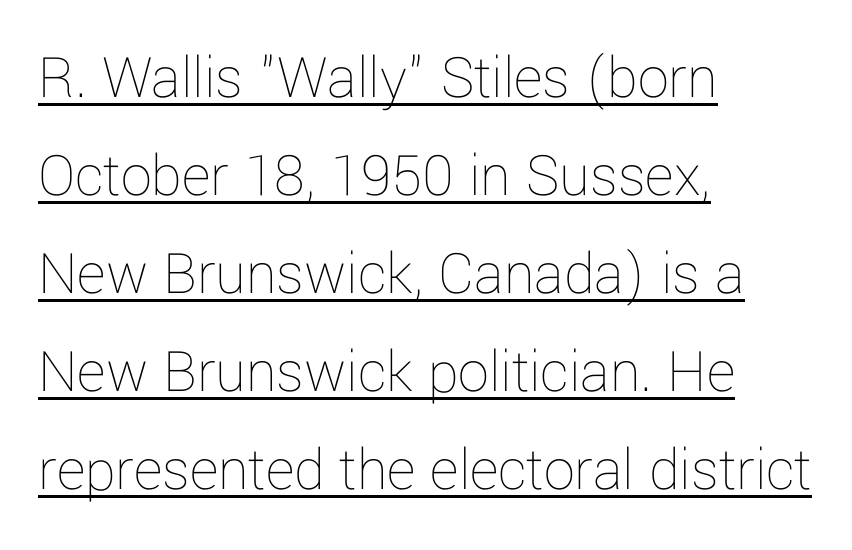
The passage shown is typed in a proportional face where columns would drift. Weight: not bold — regular or lighter. Inter-character spacing is left at the font's built-in metrics. Characters remain perfectly vertical along every line.
